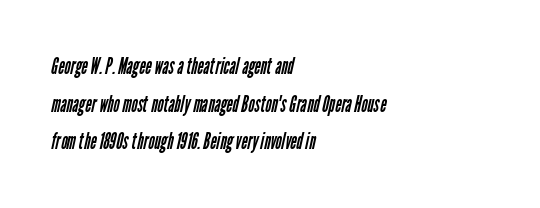
{"bold": "no", "underline": "no", "align": "left", "line_spacing": "normal", "line_spacing_ratio": 1.57, "letter_spacing": "normal", "letter_spacing_em": 0.0, "glyph_px": 24}
